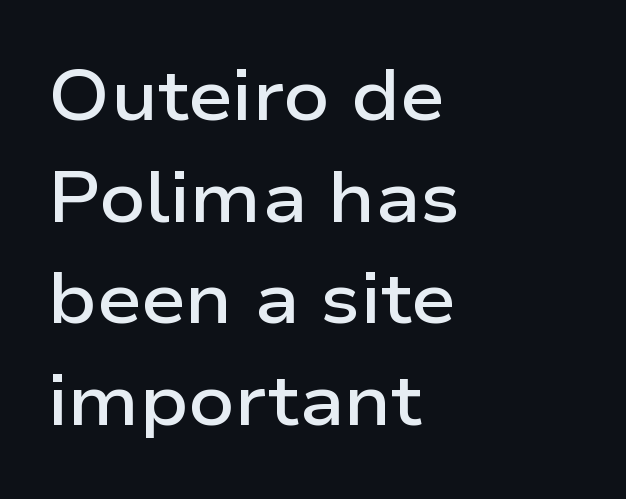
{"serif": "no", "italic": "no", "bold": "semi", "weight": "semibold", "width": "wide", "stroke_contrast": "low", "x_height": "medium", "monospaced": "no", "underline": "no", "align": "left", "line_spacing": "normal", "line_spacing_ratio": 1.43, "letter_spacing": "normal", "letter_spacing_em": 0.0, "glyph_px": 71}
